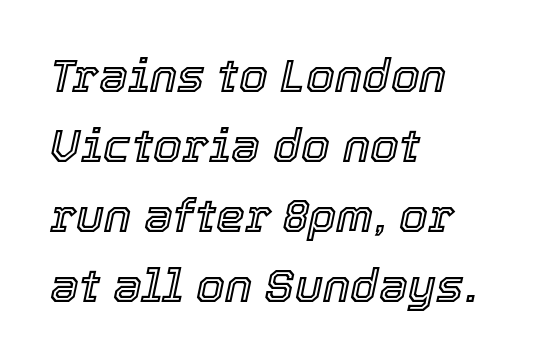
The image shows 46 px text type, italic (leaning right); set left-aligned, normal line spacing (1.52x), normal letter spacing, not underlined; a medium x-height.
